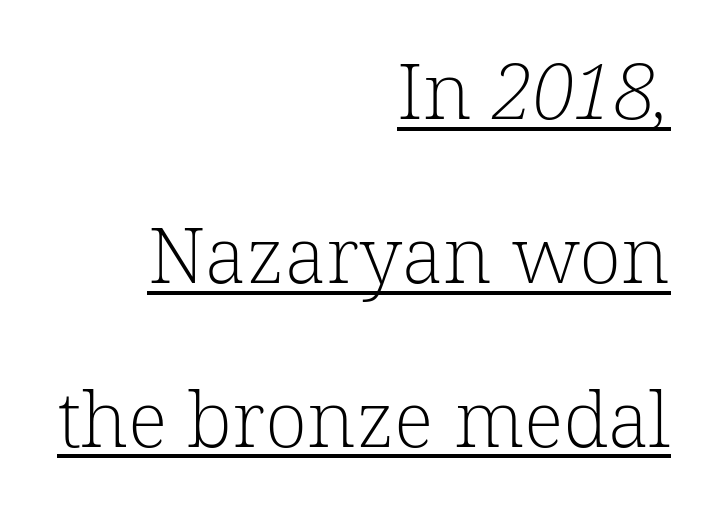
Q: Is the text bold? A: No.
Q: Is the typeface a serif or a sans-serif typeface? A: Serif.
Q: Is the text underlined? A: Yes.
Q: How is the paragraph aligned? A: Right-aligned.
Q: Is the spacing between letters normal or unusually wide? A: Normal.
Q: Is the spacing between lines tight, normal or loose? A: Loose.
Q: Width (condensed, normal, or wide)? A: Normal.
Q: Stroke contrast? A: Low.
Q: x-height? A: Medium.
Q: Monospaced? A: No.
